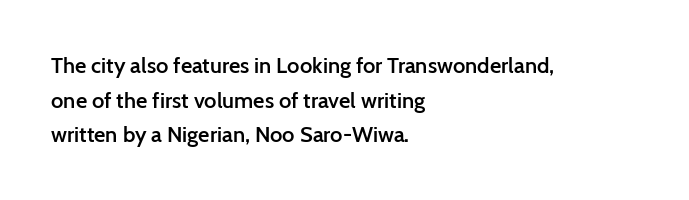
The font's upright variant was chosen for this text. Is the letter spacing exaggerated? No — it looks like the ordinary default. The face used here is a semibold: visibly heavier than regular, lighter than bold. Students, observe: this is what conventionally led text looks like. Every row of glyphs begins at an identical x-position on the left. Words float on clear page, feet unadorned.
